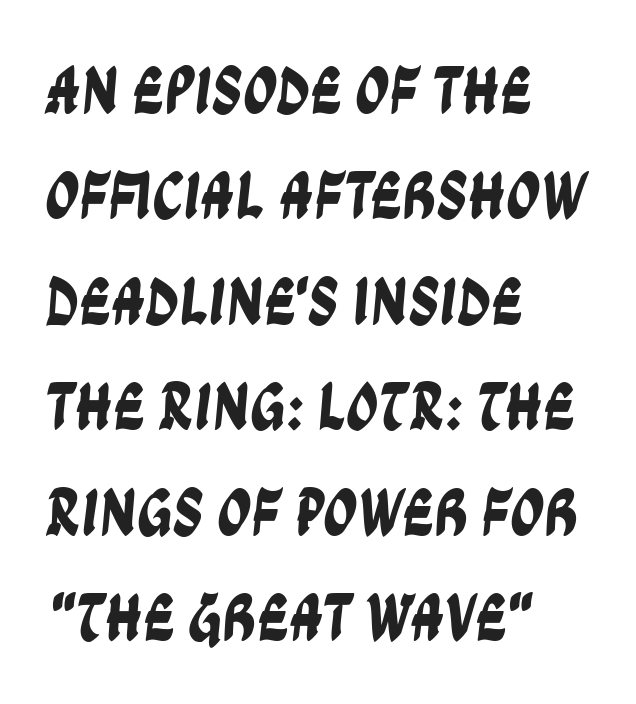
The passage shown has conventional tracking throughout. Are there feet on the stems? There aren't — it's a sans. The letters advance in unequal steps, a hallmark of proportional type. Does the leading feel generous? No, just average. Each row of text sits above clean, open space. Visually the block forms a straight wall on the left and a jagged coastline on the right.
